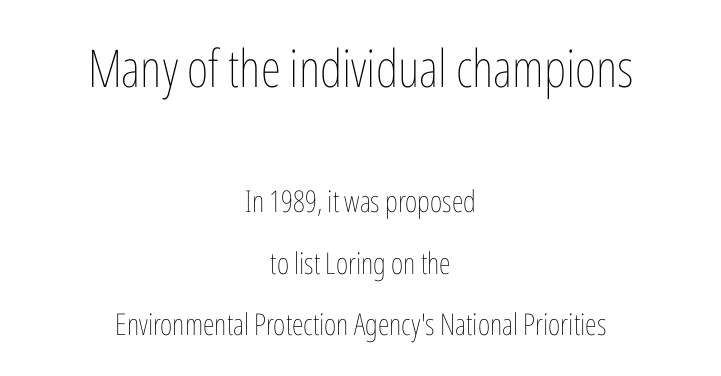
Q: Is the text bold? A: No.
Q: Is the text italic (slanted)? A: No, it is upright.
Q: Is the text underlined? A: No.
Q: How is the paragraph aligned? A: Centered.
Q: Is the spacing between letters normal or unusually wide? A: Normal.
Q: Is the spacing between lines tight, normal or loose? A: Loose.
Q: Which block of text is set in a larger size, the first (top) or the second (bottom)? A: The first (top) one.
Q: Width (condensed, normal, or wide)? A: Condensed.
Q: Stroke contrast? A: Low.
Q: x-height? A: Medium.
Q: Monospaced? A: No.
